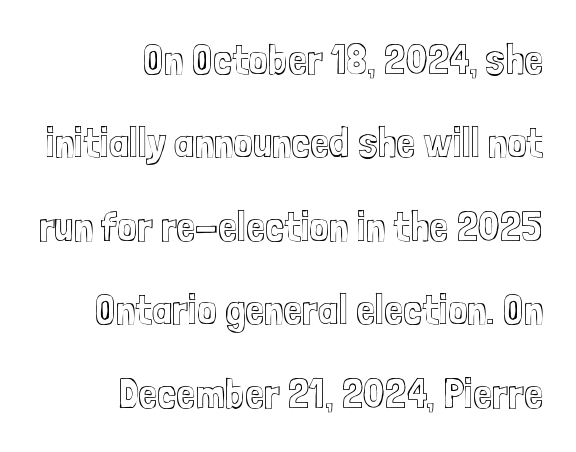
Q: Is the text italic (slanted)? A: No, it is upright.
Q: Is the text underlined? A: No.
Q: How is the paragraph aligned? A: Right-aligned.
Q: Is the spacing between letters normal or unusually wide? A: Normal.
Q: Is the spacing between lines tight, normal or loose? A: Loose.
Q: Width (condensed, normal, or wide)? A: Condensed.
Q: x-height? A: Medium.
Q: Monospaced? A: No.
